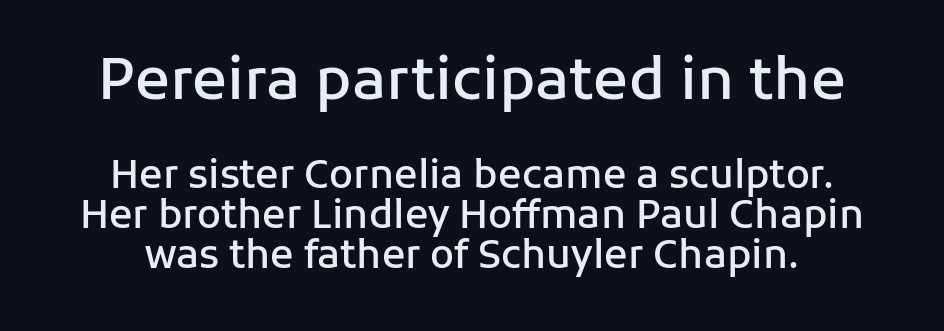
Q: Is the text bold? A: Semi-bold.
Q: Is the text italic (slanted)? A: No, it is upright.
Q: Is the typeface a serif or a sans-serif typeface? A: Sans-serif.
Q: Is the text underlined? A: No.
Q: How is the paragraph aligned? A: Centered.
Q: Is the spacing between letters normal or unusually wide? A: Normal.
Q: Is the spacing between lines tight, normal or loose? A: Tight.
Q: Which block of text is set in a larger size, the first (top) or the second (bottom)? A: The first (top) one.
Q: Width (condensed, normal, or wide)? A: Normal.
Q: Stroke contrast? A: Low.
Q: x-height? A: Medium.
Q: Monospaced? A: No.
